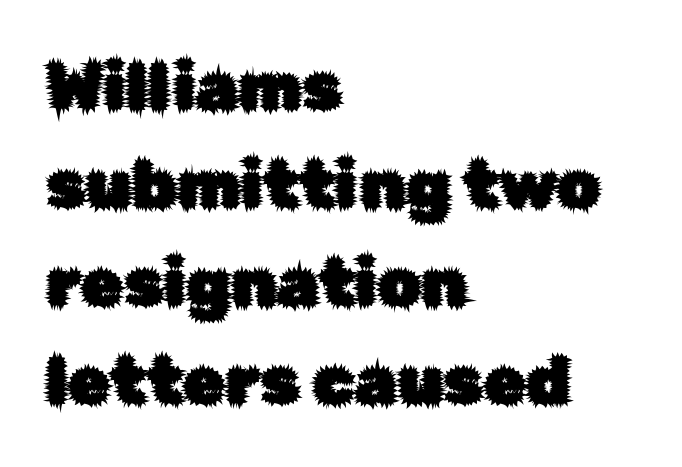
The designer left line spacing at the default. When letters stand straight like this, we call the style roman or upright. A typesetter would call this proportional, since set widths differ per character. The zone under the glyphs is completely vacant.
